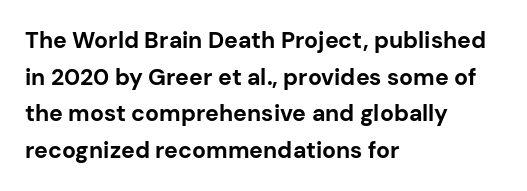
{"italic": "no", "bold": "yes", "underline": "no", "align": "left", "line_spacing": "normal", "line_spacing_ratio": 1.59, "letter_spacing": "normal", "letter_spacing_em": 0.0, "glyph_px": 23}
